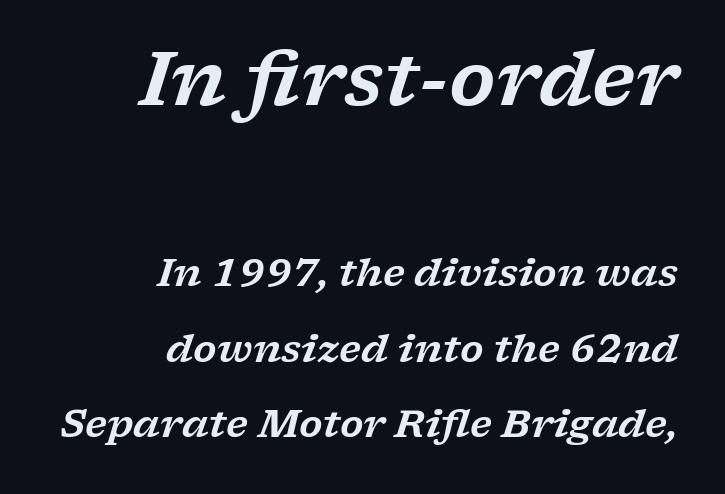
{"serif": "yes", "italic": "yes", "lean": "right", "slant_degrees": 17, "width": "wide", "stroke_contrast": "low", "x_height": "medium", "monospaced": "no", "underline": "no", "align": "right", "line_spacing": "loose", "line_spacing_ratio": 1.99, "letter_spacing": "normal", "letter_spacing_em": 0.0, "larger_block": "first", "size_ratio": 1.97, "glyph_px": 75}
